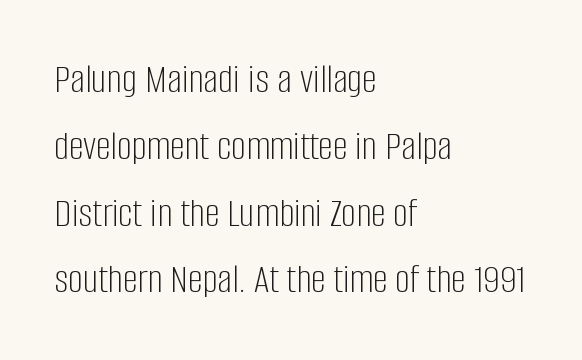
Q: Is the text bold? A: No.
Q: Is the text italic (slanted)? A: No, it is upright.
Q: Is the typeface a serif or a sans-serif typeface? A: Sans-serif.
Q: Is the text underlined? A: No.
Q: How is the paragraph aligned? A: Left-aligned.
Q: Is the spacing between letters normal or unusually wide? A: Normal.
Q: Is the spacing between lines tight, normal or loose? A: Normal.
Q: Width (condensed, normal, or wide)? A: Condensed.
Q: Stroke contrast? A: Low.
Q: x-height? A: Large.
Q: Monospaced? A: No.
